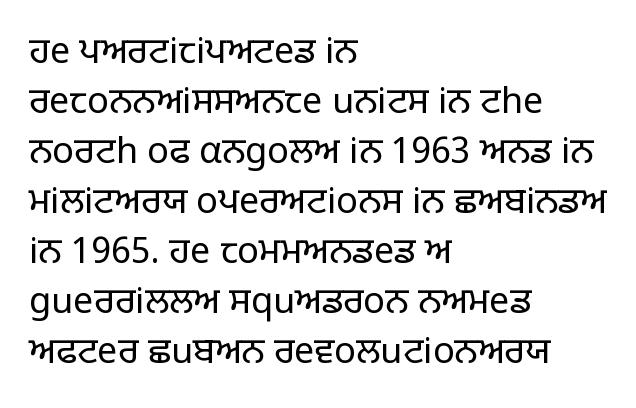
The characters display no serif detailing; their extremities are plain. A roman cut, with each character standing at attention. The rows are spaced the way most documents space them. Varying glyph widths throughout — classic text-font behaviour. The rag falls on the right side of this text block.
